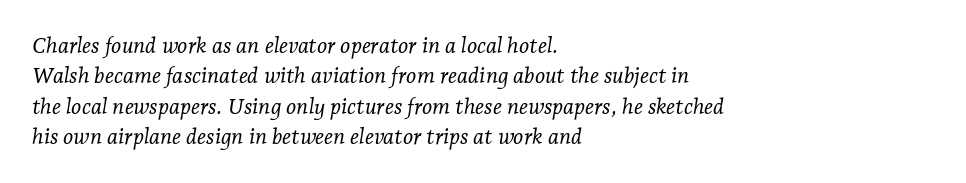
{"italic": "yes", "lean": "right", "slant_degrees": 7, "bold": "no", "underline": "no", "align": "left", "line_spacing": "normal", "line_spacing_ratio": 1.38, "letter_spacing": "normal", "letter_spacing_em": 0.0, "glyph_px": 22}
